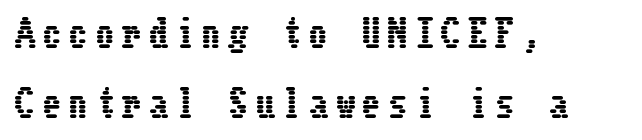
The image shows 37 px condensed type, upright; set left-aligned, line spacing 1.88x, unusually wide letter spacing (+0.22 em), not underlined; low stroke contrast and a medium x-height.
